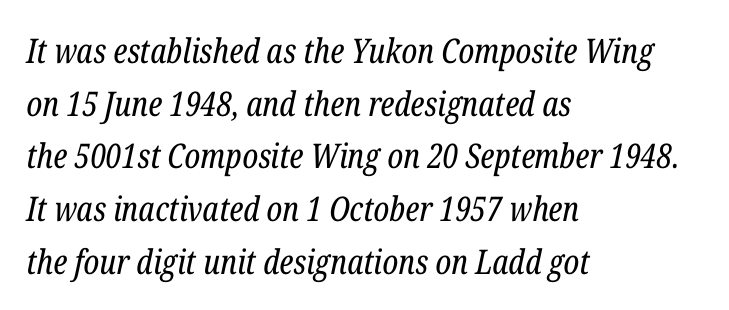
{"serif": "yes", "italic": "yes", "lean": "right", "slant_degrees": 12, "bold": "no", "weight": "regular", "width": "condensed", "stroke_contrast": "low", "x_height": "medium", "monospaced": "no", "underline": "no", "align": "left", "line_spacing": "normal", "line_spacing_ratio": 1.55, "letter_spacing": "normal", "letter_spacing_em": 0.0, "glyph_px": 34}
